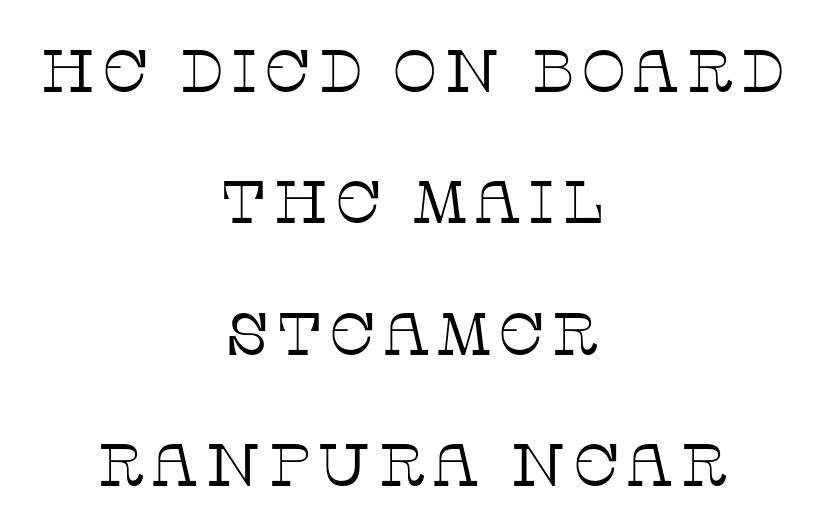
Letters have the restrained weight of plain body copy at most. Serifs: yes, visible at the terminals of the letterforms. Descender tails drop into unmarked territory. Alignment: centered. Every stem runs plumb, perpendicular to the baseline.
